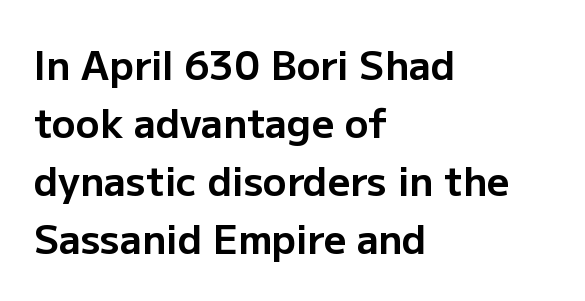
Proportional: the letters do not fall into vertical columns. As a designer I'd log this as weight 700, bold. If you drew a ruler down the left edge, every line would touch it. Observe the absence of serifs on each vertical stroke in this sample. Descenders are the only things crossing below the line.
